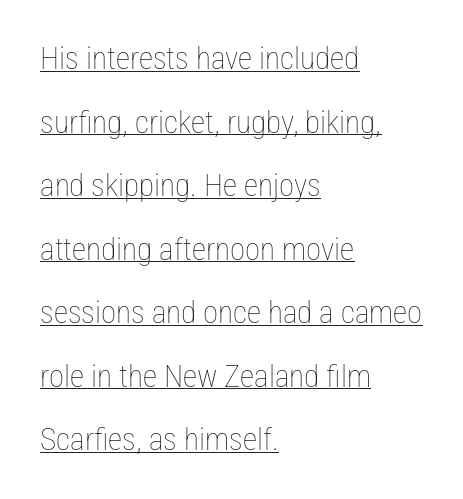
{"italic": "no", "bold": "no", "weight": "thin", "width": "condensed", "stroke_contrast": "low", "x_height": "medium", "monospaced": "no", "underline": "yes", "align": "left", "line_spacing": "loose", "line_spacing_ratio": 2.05, "letter_spacing": "normal", "letter_spacing_em": 0.0, "glyph_px": 31}
